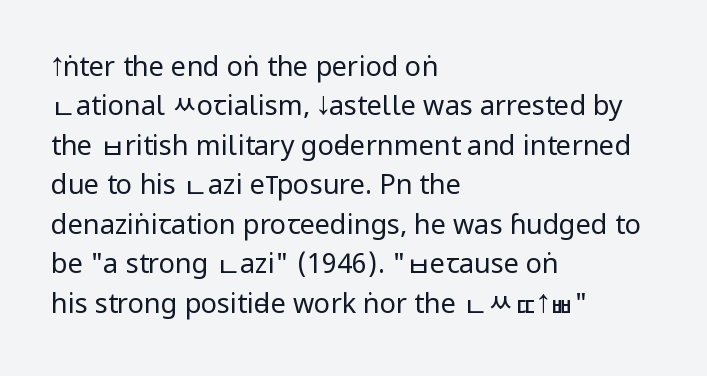
Q: Is the text bold? A: No.
Q: Is the text italic (slanted)? A: No, it is upright.
Q: Is the text underlined? A: No.
Q: How is the paragraph aligned? A: Left-aligned.
Q: Is the spacing between letters normal or unusually wide? A: Normal.
Q: Is the spacing between lines tight, normal or loose? A: Normal.
